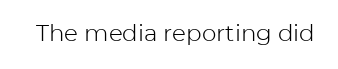
The type is set solid horizontally, with unmodified tracking. Words float on clear page, feet unadorned. A quiet, ordinary-to-light weight characterises the typeface. The type sits square on the baseline with zero lean.
